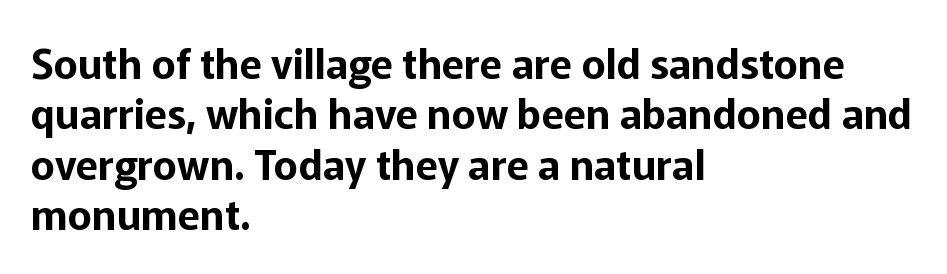
Q: Is the text italic (slanted)? A: No, it is upright.
Q: Is the typeface a serif or a sans-serif typeface? A: Sans-serif.
Q: Is the text underlined? A: No.
Q: How is the paragraph aligned? A: Left-aligned.
Q: Is the spacing between letters normal or unusually wide? A: Normal.
Q: Width (condensed, normal, or wide)? A: Normal.
Q: Stroke contrast? A: Low.
Q: x-height? A: Medium.
Q: Monospaced? A: No.
